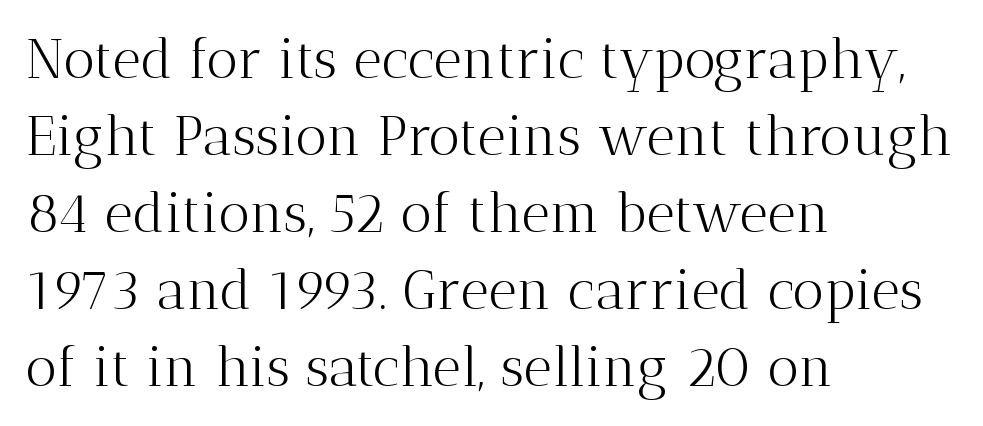
This rendering employs a face with finishing strokes, i.e., a serif. The lettering stays uniformly vertical, giving the passage a roman look. The paragraph shown leans on its left margin. Compared with typical body copy, the letter spacing here is the same.
